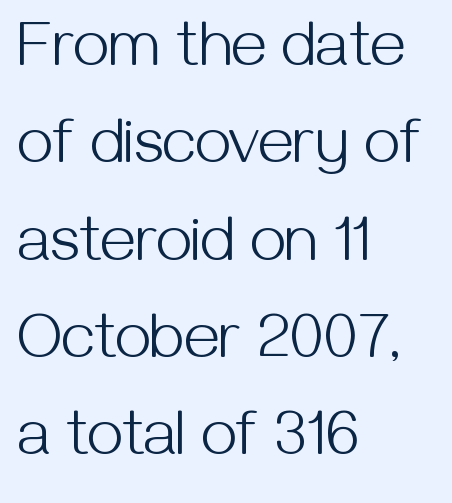
{"serif": "no", "italic": "no", "bold": "no", "weight": "light", "width": "normal", "stroke_contrast": "medium", "x_height": "medium", "monospaced": "no", "underline": "no", "align": "left", "line_spacing": "normal", "line_spacing_ratio": 1.52, "letter_spacing": "normal", "letter_spacing_em": 0.0, "glyph_px": 64}
